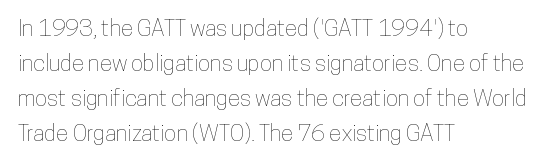
The image shows 23 px text type, upright; set left-aligned, normal line spacing (1.52x), normal letter spacing, not underlined.
